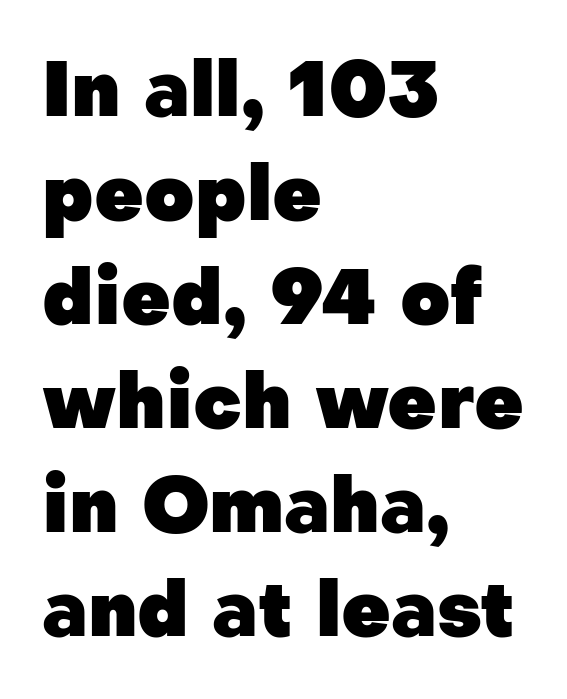
Weight: bold. A typesetter would label this face a sans. The rag falls on the right side of this text block. It's the straight-up-and-down kind of type.
